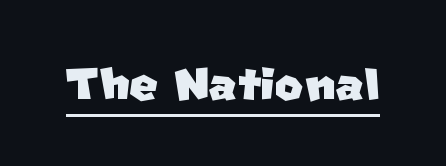
The image shows 61 px sans-serif type; set normal letter spacing, underlined; low stroke contrast and a large x-height.
